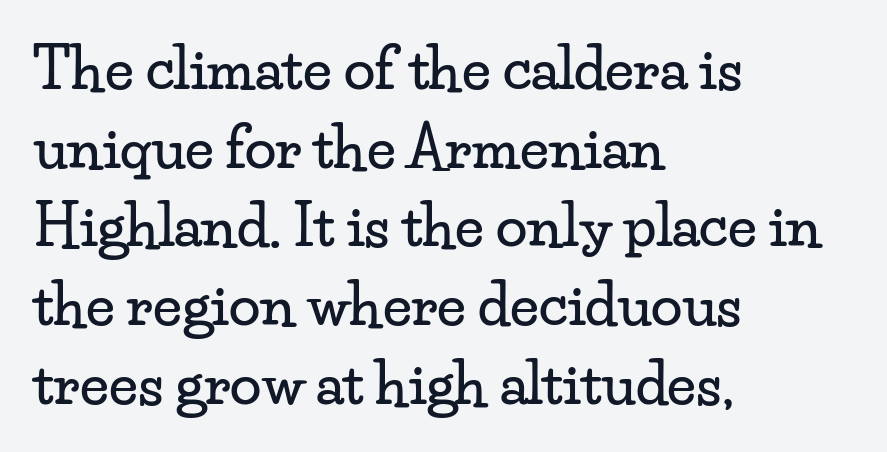
The image shows 57 px wide serif type, upright; set left-aligned, normal line spacing (1.38x), normal letter spacing, not underlined; low stroke contrast and a small x-height.
